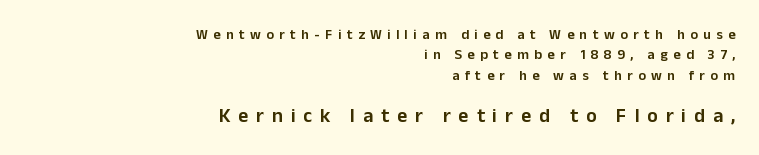
{"italic": "no", "bold": "semi", "underline": "no", "align": "right", "line_spacing": "normal", "line_spacing_ratio": 1.46, "letter_spacing": "wide", "letter_spacing_em": 0.39, "larger_block": "second", "size_ratio": 1.43, "glyph_px": 20}
